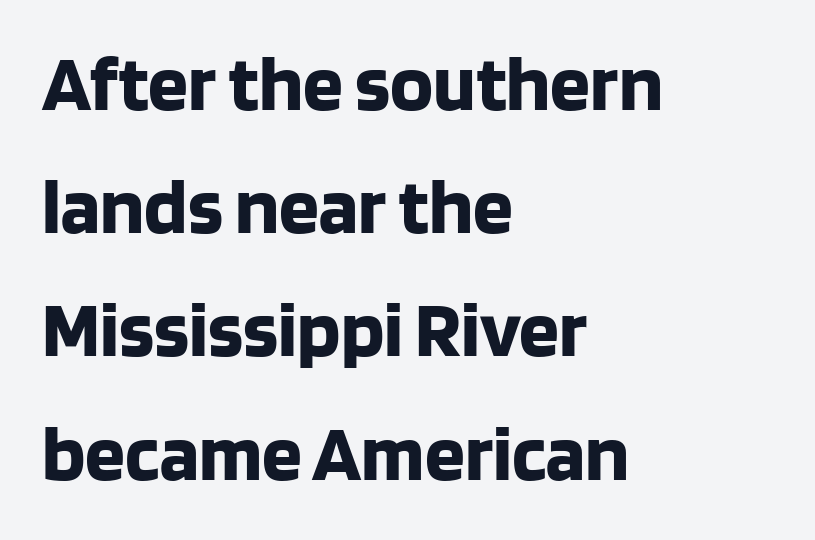
Baseline-to-baseline distance is the conventional proportion of letter height. Looks like regular typesetting: each glyph gets only the width it needs. The characters look thick and weighty, a clear bold. The lines are quadded left. Characters follow at the spacing the type designer built in. What kind of face is this? One without serifs — a sans.
